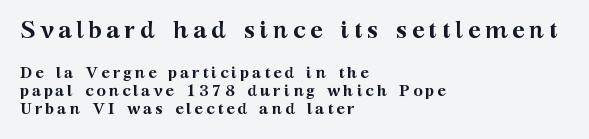
Q: Is the text bold? A: Yes.
Q: Is the text italic (slanted)? A: No, it is upright.
Q: Is the text underlined? A: No.
Q: How is the paragraph aligned? A: Left-aligned.
Q: Is the spacing between lines tight, normal or loose? A: Tight.
Q: Which block of text is set in a larger size, the first (top) or the second (bottom)? A: The first (top) one.
